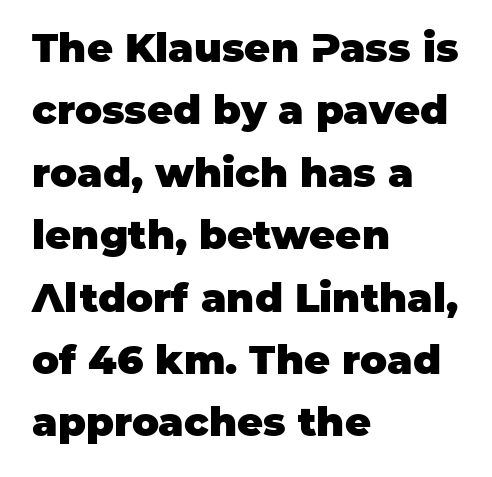
Posture: vertical. The baseline area is clear. Each line starts at the same left margin while the right side varies. Between one letter and the next there's only the usual sliver of space. In terms of letterform style, serifs are entirely absent. Weight: bold.
